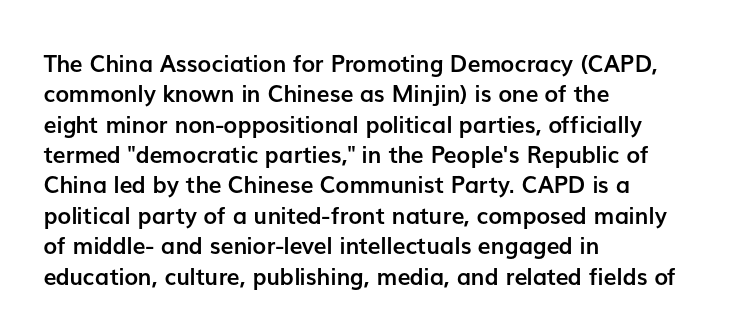
The image shows 23 px bold type, upright; set left-aligned, normal line spacing (1.32x), normal letter spacing, not underlined.
